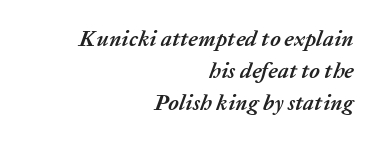
{"italic": "yes", "lean": "right", "slant_degrees": 20, "bold": "yes", "underline": "no", "align": "right", "line_spacing": "normal", "line_spacing_ratio": 1.46, "letter_spacing": "normal", "letter_spacing_em": 0.0, "glyph_px": 22}
